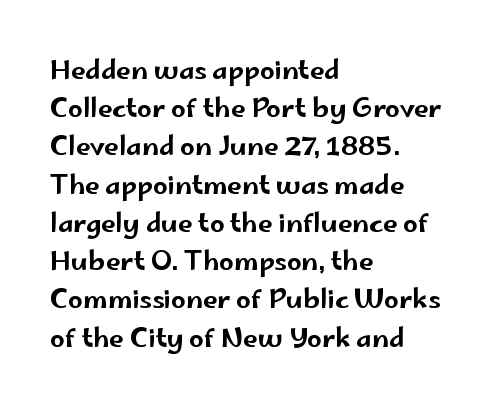
The image shows 26 px text type, upright; set left-aligned, normal line spacing (1.47x), normal letter spacing, not underlined.
